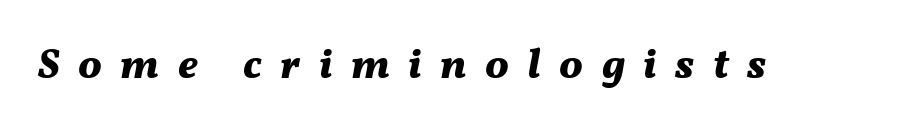
Q: Is the text bold? A: Yes.
Q: Is the text italic (slanted)? A: Yes, it leans right by about 11 degrees.
Q: Is the text underlined? A: No.
Q: Is the spacing between letters normal or unusually wide? A: Unusually wide.
Q: Width (condensed, normal, or wide)? A: Normal.
Q: Stroke contrast? A: Medium.
Q: x-height? A: Medium.
Q: Monospaced? A: No.
